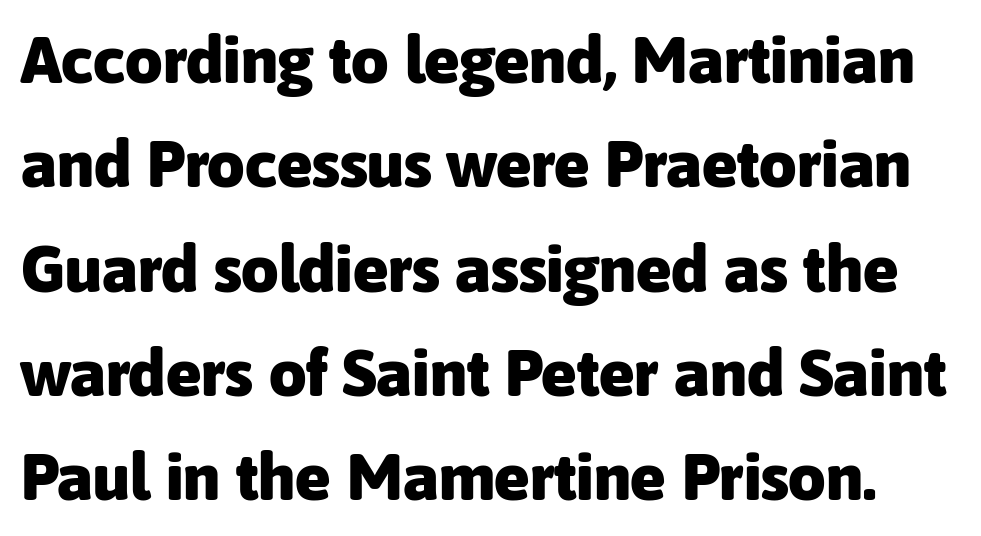
{"serif": "no", "italic": "no", "bold": "yes", "weight": "heavy", "width": "normal", "stroke_contrast": "low", "x_height": "medium", "monospaced": "no", "underline": "no", "line_spacing": "normal", "line_spacing_ratio": 1.58, "letter_spacing": "normal", "letter_spacing_em": 0.0, "glyph_px": 66}
